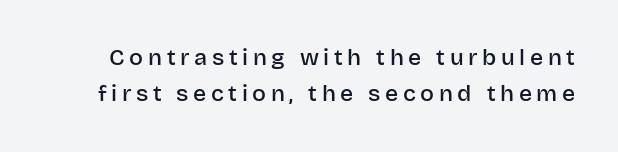
Does the weight exceed regular? Yes, but only to semibold. Has an underline been added? It has not. A typesetter would call this heavily tracked-out type. Notice how descenders clear the ascenders below comfortably — that's standard leading. In terms of posture, this sample is upright.
